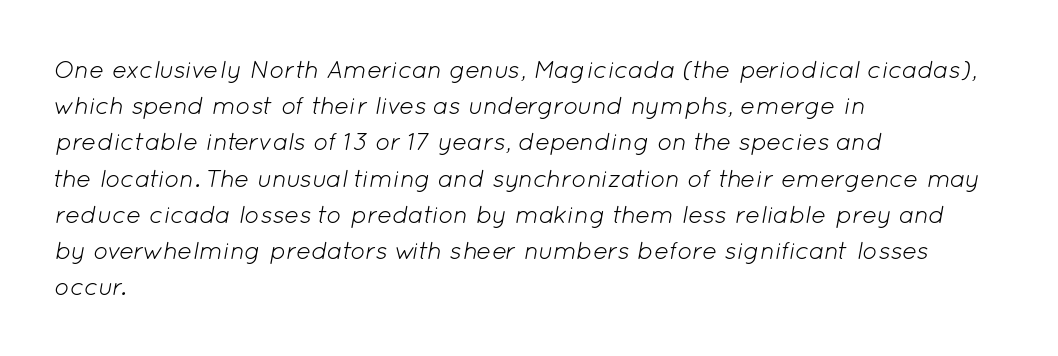
Letter spacing: default. This reads as an unemphasized weight, regular at the heaviest. Underlining? Definitely not there. You can tell it's italic because the verticals aren't actually vertical. The rendering anchors every line to the left-hand side.
